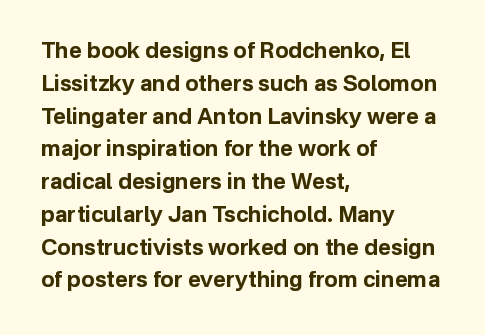
The image shows 22 px bold type, upright; set left-aligned, normal line spacing (1.49x), normal letter spacing, not underlined.
